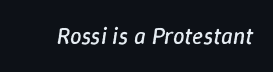
Q: Is the text bold? A: No.
Q: Is the text italic (slanted)? A: Yes, it leans right by about 9 degrees.
Q: Is the text underlined? A: No.
Q: Is the spacing between letters normal or unusually wide? A: Normal.
